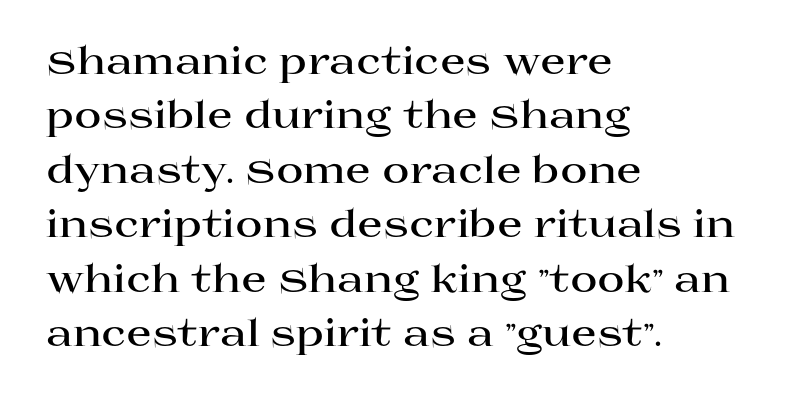
The image shows 37 px bold, wide serif type, upright; set left-aligned, normal line spacing (1.47x), normal letter spacing, not underlined; high stroke contrast and a large x-height.
